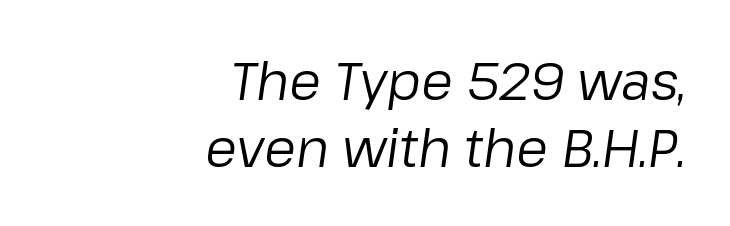
Q: Is the text bold? A: No.
Q: Is the text italic (slanted)? A: Yes, it leans right by about 8 degrees.
Q: Is the text underlined? A: No.
Q: How is the paragraph aligned? A: Right-aligned.
Q: Is the spacing between letters normal or unusually wide? A: Normal.
Q: Is the spacing between lines tight, normal or loose? A: Normal.
Q: Width (condensed, normal, or wide)? A: Normal.
Q: Stroke contrast? A: Low.
Q: x-height? A: Medium.
Q: Monospaced? A: No.
